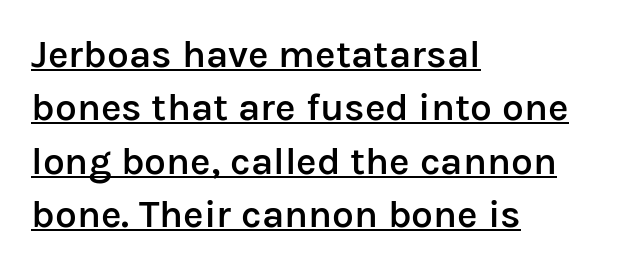
Does the weight exceed regular? Yes, but only to semibold. Stroke terminals: plain, sans-serif. In terms of letterspacing, this is plain default setting. Which margin do the lines hug? The left one — the right edge is uneven. Students, observe the line beneath the letters — that is underlining. The lines sit at an ordinary, default distance from one another.
